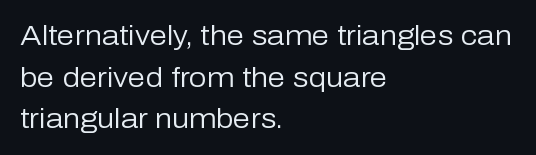
The image shows 28 px regular-weight sans-serif type, upright; set left-aligned, normal line spacing (1.49x), normal letter spacing, not underlined; low stroke contrast and a medium x-height.
